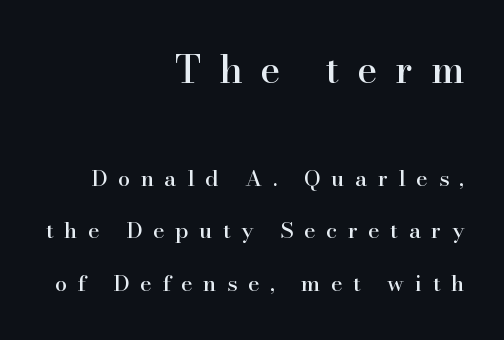
{"serif": "yes", "italic": "no", "width": "normal", "stroke_contrast": "high", "x_height": "small", "monospaced": "no", "underline": "no", "align": "right", "line_spacing": "loose", "line_spacing_ratio": 2.38, "letter_spacing": "wide", "letter_spacing_em": 0.48, "larger_block": "first", "size_ratio": 1.73, "glyph_px": 38}
